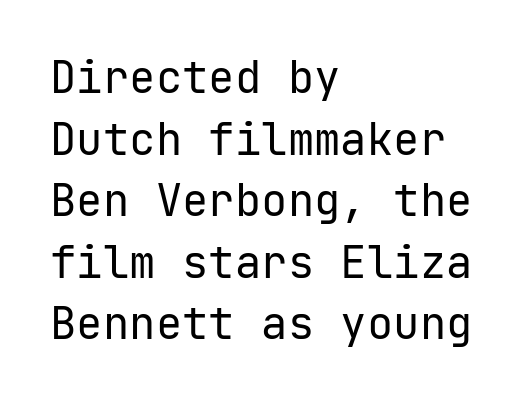
Q: Is the text bold? A: No.
Q: Is the text italic (slanted)? A: No, it is upright.
Q: Is the typeface a serif or a sans-serif typeface? A: Sans-serif.
Q: Is the text underlined? A: No.
Q: How is the paragraph aligned? A: Left-aligned.
Q: Is the spacing between letters normal or unusually wide? A: Normal.
Q: Is the spacing between lines tight, normal or loose? A: Normal.
Q: Width (condensed, normal, or wide)? A: Normal.
Q: Stroke contrast? A: Low.
Q: x-height? A: Medium.
Q: Monospaced? A: Yes.
